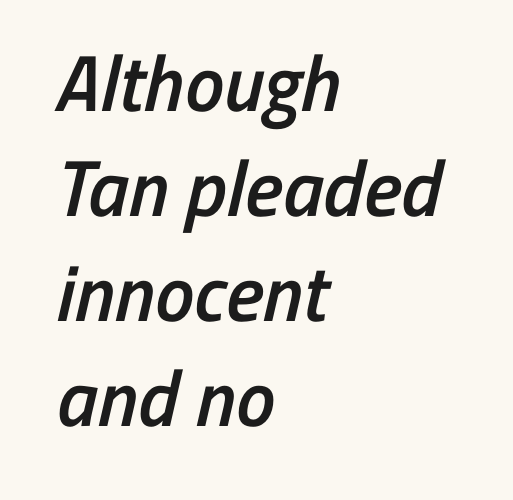
Reading down the block, your eye returns to a fixed left position each line. Standard letterfit; no display-style spreading of the glyphs. These lines are rendered in a variable-pitch font. Does the leading feel generous? No, just average.
